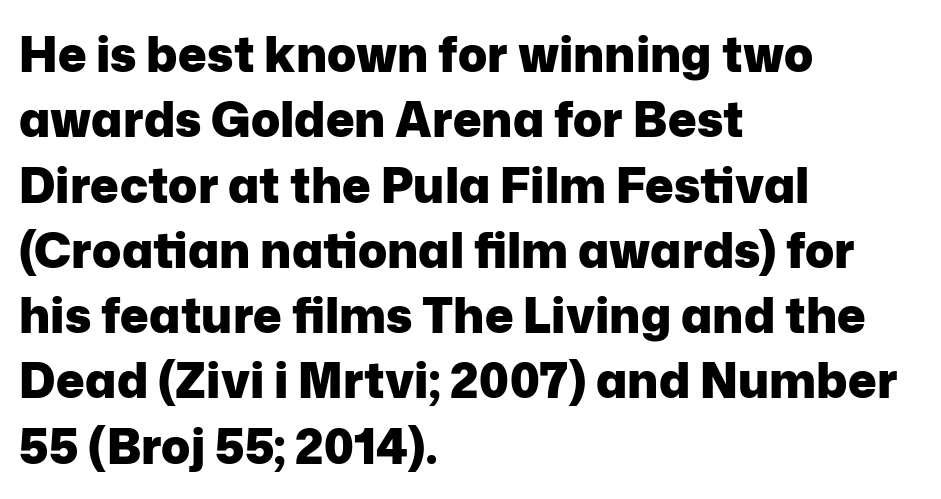
The image shows 48 px heavy sans-serif type, upright; set left-aligned, normal line spacing (1.36x), normal letter spacing, not underlined; low stroke contrast and a medium x-height.
